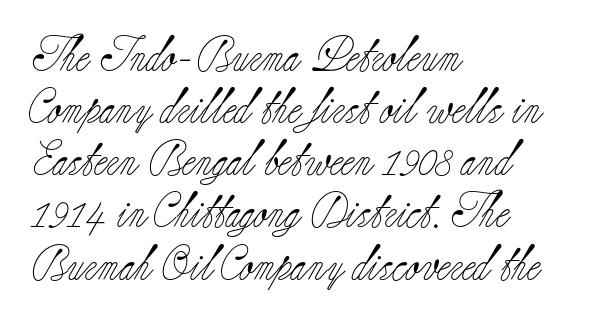
{"serif": "yes", "bold": "no", "weight": "light", "width": "normal", "stroke_contrast": "low", "x_height": "small", "monospaced": "no", "underline": "no", "align": "left", "line_spacing": "normal", "line_spacing_ratio": 1.49, "letter_spacing": "normal", "letter_spacing_em": 0.0, "glyph_px": 35}
